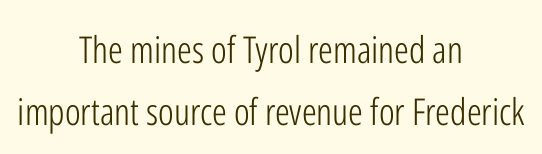
The image shows 37 px light, condensed sans-serif type, upright; set centered, normal line spacing (1.67x), normal letter spacing, not underlined; low stroke contrast and a medium x-height.
